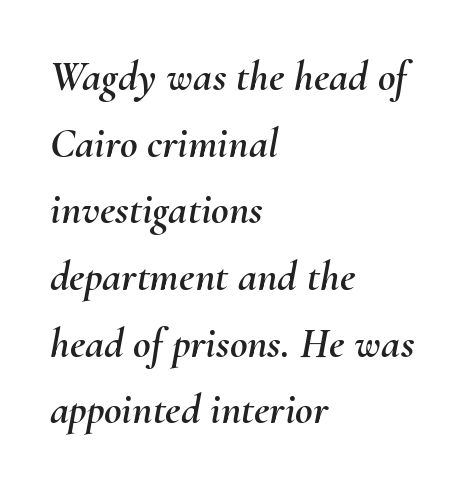
The image shows 43 px text type, italic (leaning right); set left-aligned, normal line spacing (1.55x), normal letter spacing, not underlined; medium stroke contrast and a small x-height.
